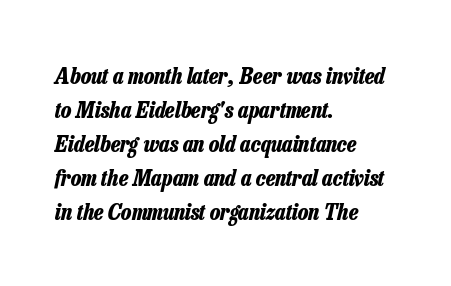
This is heavy type, rendered in bold. Rendered with sloped, italic letterforms. This rendering uses left alignment, leaving the right contour irregular. Leading matches the norm, producing a regular column. Clear beneath every line of the passage. A typesetter would call this zero additional tracking.
